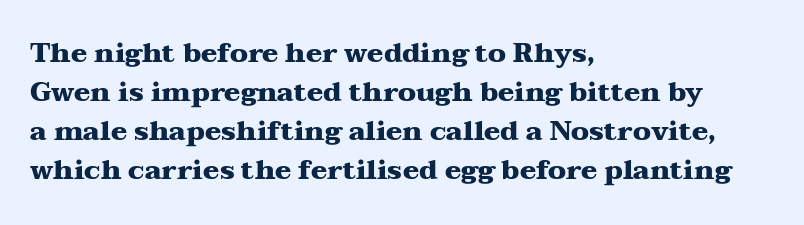
Q: Is the text bold? A: Yes.
Q: Is the text italic (slanted)? A: No, it is upright.
Q: Is the text underlined? A: No.
Q: How is the paragraph aligned? A: Left-aligned.
Q: Is the spacing between letters normal or unusually wide? A: Normal.
Q: Is the spacing between lines tight, normal or loose? A: Normal.
